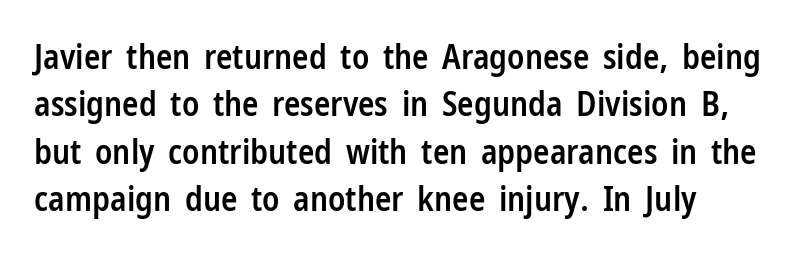
{"serif": "no", "italic": "no", "bold": "semi", "weight": "semibold", "width": "condensed", "stroke_contrast": "low", "x_height": "medium", "monospaced": "no", "underline": "no", "align": "left", "line_spacing": "normal", "line_spacing_ratio": 1.39, "letter_spacing": "normal", "letter_spacing_em": 0.0, "glyph_px": 34}
